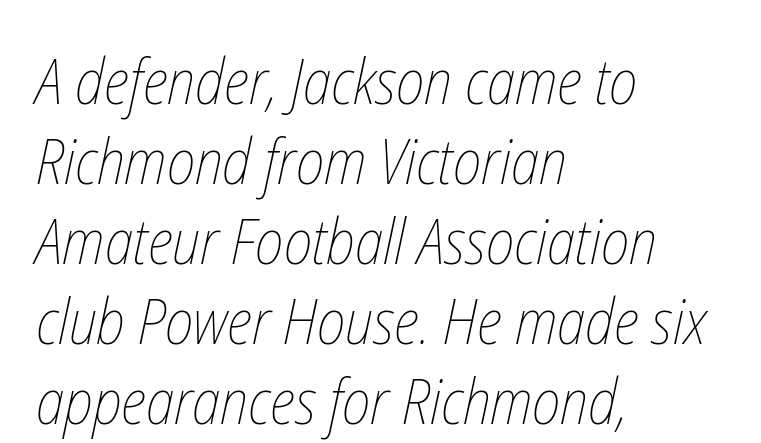
The image shows 63 px thin, condensed type; set left-aligned, normal line spacing (1.27x), normal letter spacing, not underlined; low stroke contrast and a medium x-height.
